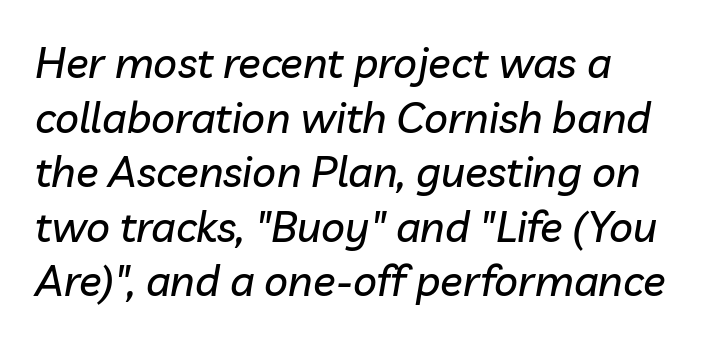
{"italic": "yes", "lean": "right", "slant_degrees": 10, "width": "normal", "stroke_contrast": "low", "x_height": "medium", "monospaced": "no", "underline": "no", "align": "left", "line_spacing": "normal", "line_spacing_ratio": 1.3, "letter_spacing": "normal", "letter_spacing_em": 0.0, "glyph_px": 42}
